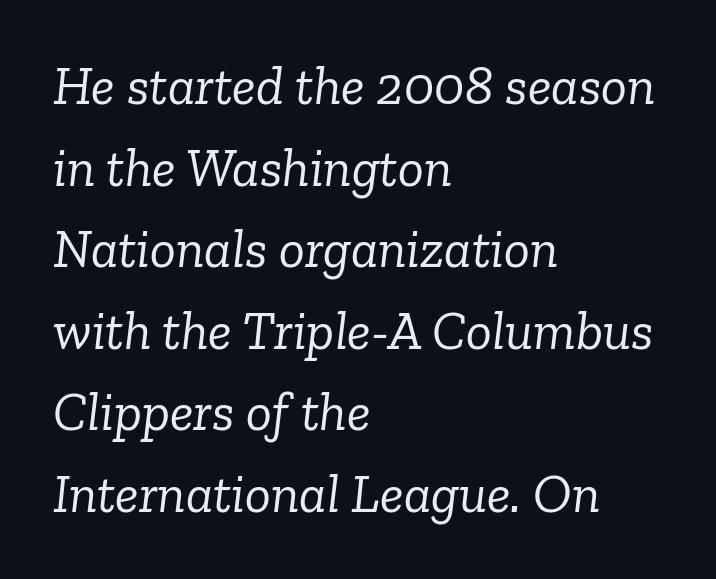
A typesetter would mark this as italic. A quiet, ordinary-to-light weight characterises the typeface. These lines are set flush left with a ragged right edge. What kind of face is this? One with serifs.
